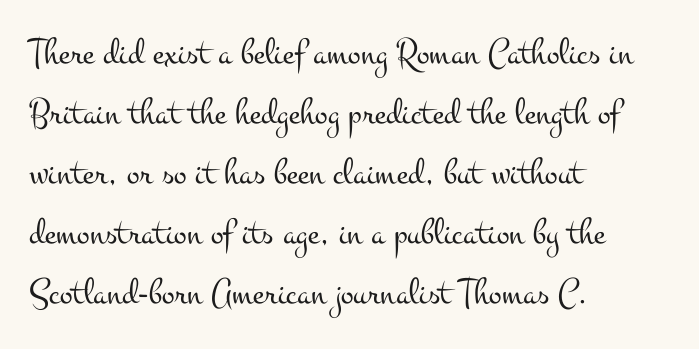
{"serif": "yes", "bold": "no", "weight": "light", "width": "wide", "stroke_contrast": "medium", "x_height": "small", "monospaced": "no", "underline": "no", "align": "left", "line_spacing": "normal", "line_spacing_ratio": 1.58, "letter_spacing": "normal", "letter_spacing_em": 0.0, "glyph_px": 38}
